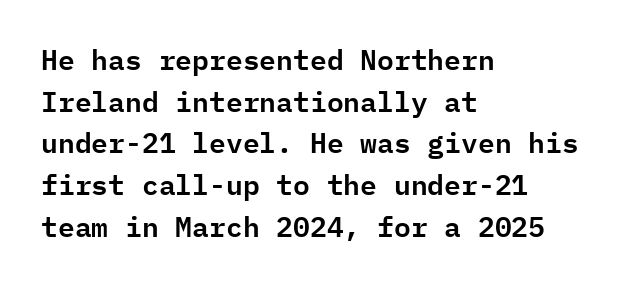
Summary of vertical rhythm: regular, with standard interline spacing. Letterform terminals end flat and unadorned throughout the passage. Unlike italic type, these characters show no tilt at all. These lines keep a tight, regular rhythm from letter to letter. The ragged edge is on the right, which tells us the setting is flush left. Type without underlining.
